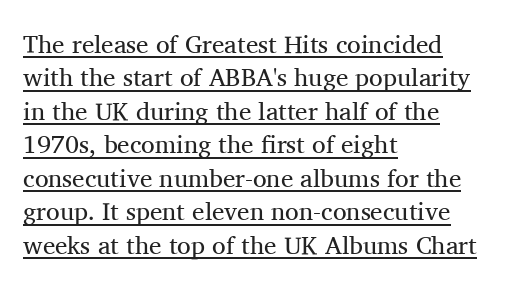
Casual observation: everything's shoved over to the left. Between one letter and the next there's only the usual sliver of space. Underlining? Definitely there. This is the regular roman posture of the typeface.
